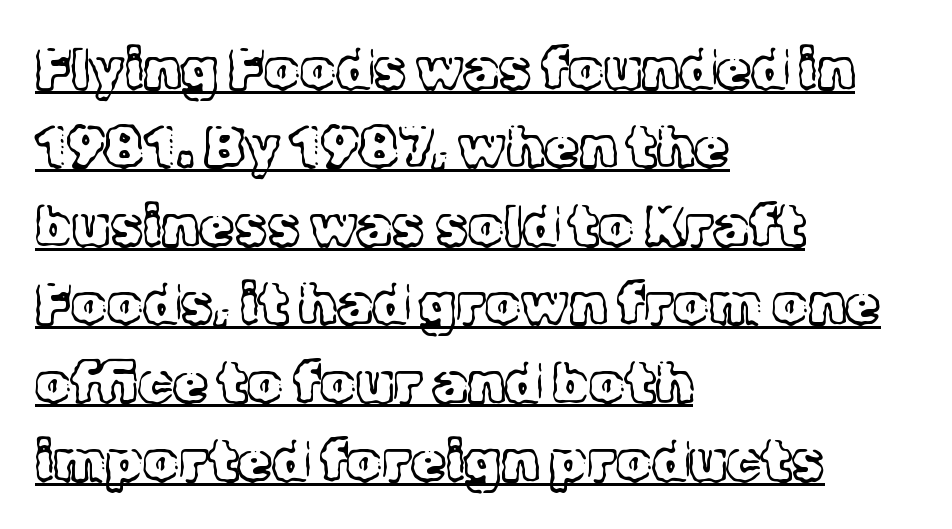
Does the lettering tilt? It doesn't — this is upright. Left-aligned paragraph, ragged on the right. Are there feet on the stems? There are — it's a serif. A rule runs beneath these lines of type.
